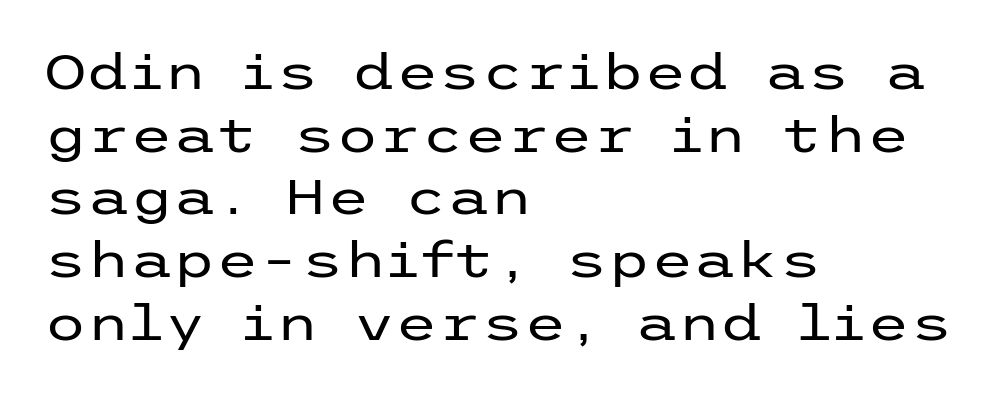
Q: Is the text bold? A: No.
Q: Is the text italic (slanted)? A: No, it is upright.
Q: Is the typeface a serif or a sans-serif typeface? A: Sans-serif.
Q: Is the text underlined? A: No.
Q: How is the paragraph aligned? A: Left-aligned.
Q: Is the spacing between letters normal or unusually wide? A: Normal.
Q: Is the spacing between lines tight, normal or loose? A: Normal.
Q: Width (condensed, normal, or wide)? A: Wide.
Q: Stroke contrast? A: Low.
Q: x-height? A: Medium.
